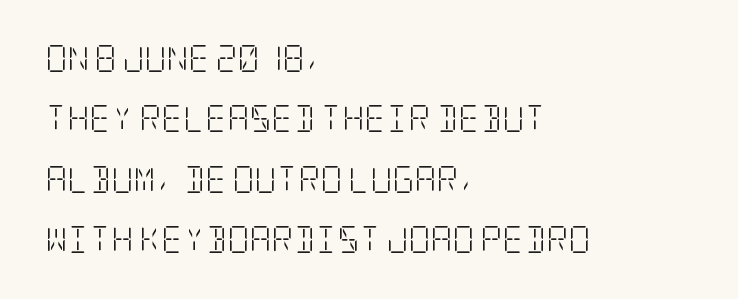
{"italic": "no", "bold": "no", "underline": "no", "align": "left", "line_spacing": "loose", "line_spacing_ratio": 2.24, "letter_spacing": "normal", "letter_spacing_em": 0.0, "glyph_px": 27}
